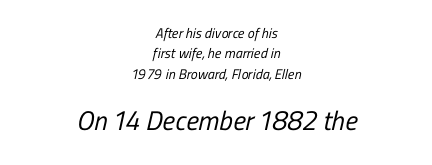
{"bold": "no", "underline": "no", "align": "center", "line_spacing": "normal", "line_spacing_ratio": 1.45, "letter_spacing": "normal", "letter_spacing_em": 0.0, "larger_block": "second", "size_ratio": 1.93, "glyph_px": 27}
